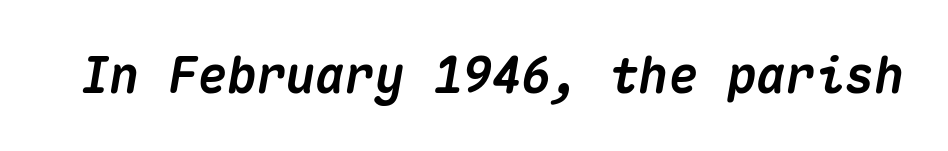
The image shows 49 px heavy type, italic (leaning right), monospaced; set normal letter spacing, not underlined; medium stroke contrast and a medium x-height.
